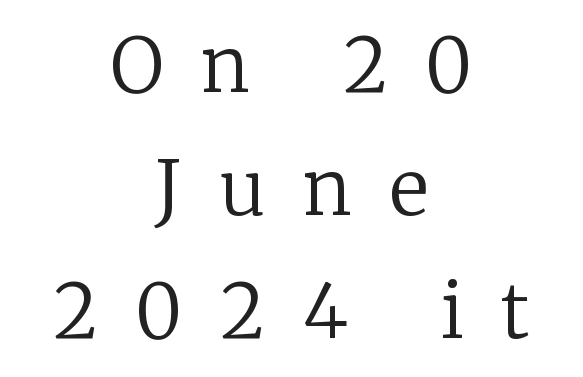
Underlining? Definitely not there. Italic? Not at all — the glyphs are vertical. The face used here is proportionally spaced, like ordinary book or web type. Compared with typical paragraphs, the rows here are spaced about the same.
